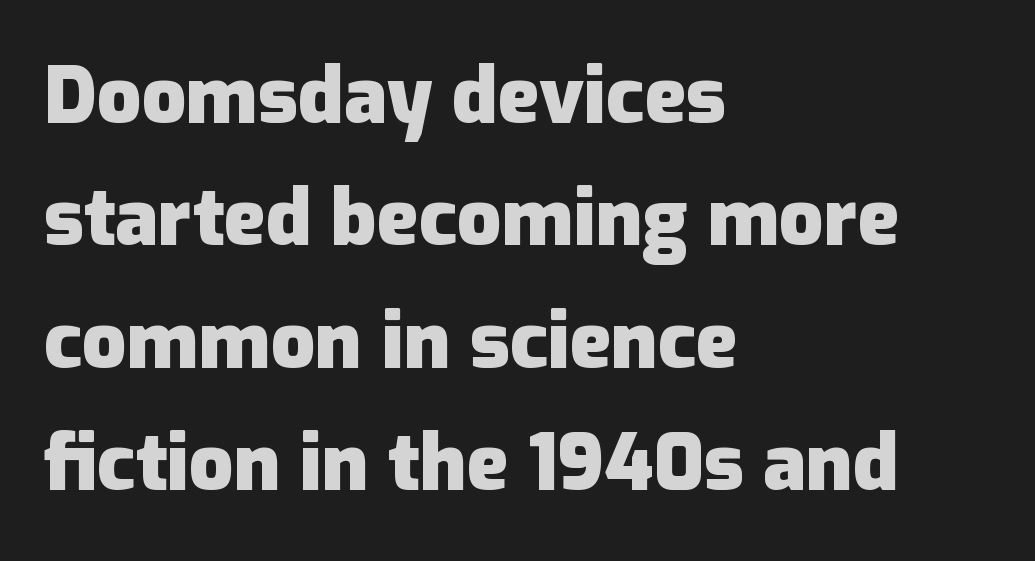
Unmarked baselines from the first word to the last. Check where the strokes stop: nothing finishes them off — pure sans. The horizontal fit of the characters is conventional and even. Its strokes are broad and dark, the hallmark of bold type.
